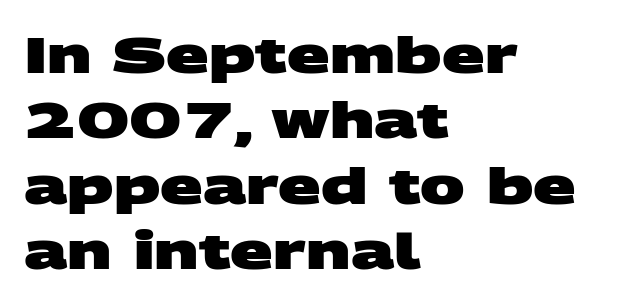
The image shows 50 px heavy, wide sans-serif type; set left-aligned, normal line spacing (1.31x), normal letter spacing, not underlined; medium stroke contrast and a large x-height.
